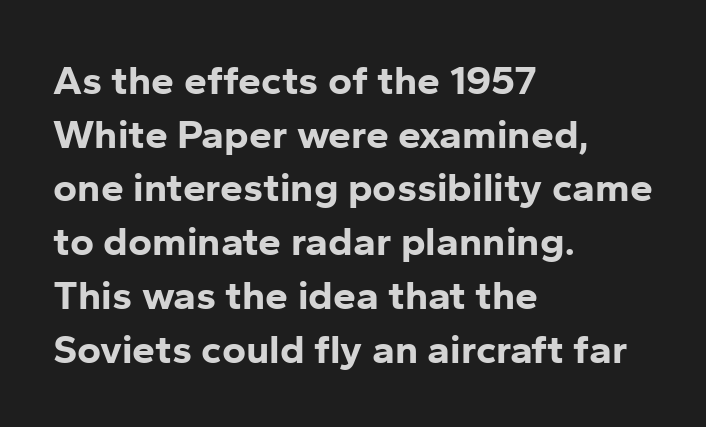
Q: Is the text bold? A: Yes.
Q: Is the text italic (slanted)? A: No, it is upright.
Q: Is the typeface a serif or a sans-serif typeface? A: Sans-serif.
Q: Is the text underlined? A: No.
Q: How is the paragraph aligned? A: Left-aligned.
Q: Is the spacing between letters normal or unusually wide? A: Normal.
Q: Is the spacing between lines tight, normal or loose? A: Normal.
Q: Width (condensed, normal, or wide)? A: Normal.
Q: Stroke contrast? A: Low.
Q: x-height? A: Medium.
Q: Monospaced? A: No.
